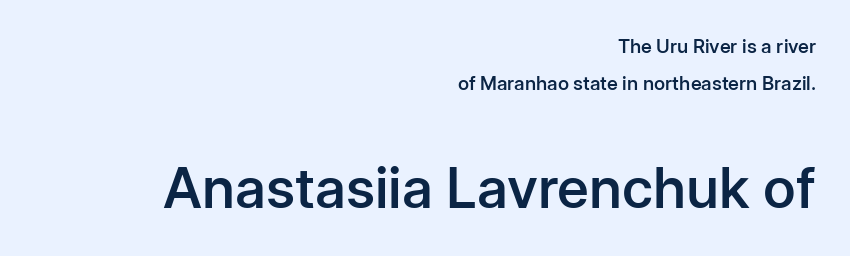
{"serif": "no", "italic": "no", "bold": "semi", "weight": "semibold", "width": "normal", "stroke_contrast": "low", "x_height": "medium", "monospaced": "no", "underline": "no", "align": "right", "line_spacing": "loose", "line_spacing_ratio": 1.95, "letter_spacing": "normal", "letter_spacing_em": 0.0, "larger_block": "second", "size_ratio": 2.95, "glyph_px": 56}
